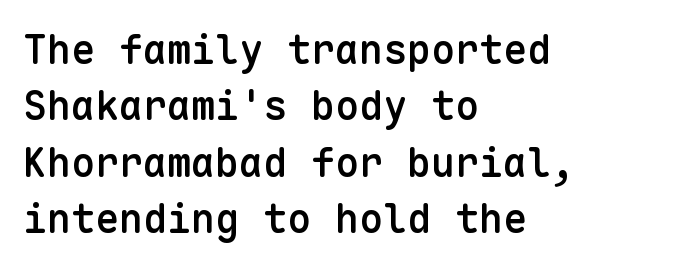
{"serif": "no", "italic": "no", "bold": "semi", "weight": "semibold", "width": "normal", "stroke_contrast": "low", "x_height": "medium", "monospaced": "yes", "underline": "no", "align": "left", "line_spacing": "normal", "line_spacing_ratio": 1.41, "letter_spacing": "normal", "letter_spacing_em": 0.0, "glyph_px": 40}
